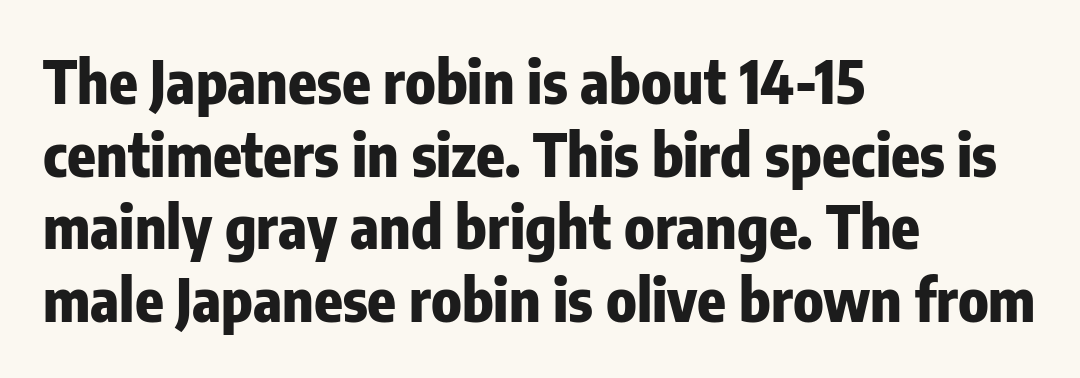
The image shows 59 px heavy, condensed sans-serif type, upright; set left-aligned, line spacing 1.23x, normal letter spacing, not underlined; low stroke contrast and a medium x-height.
